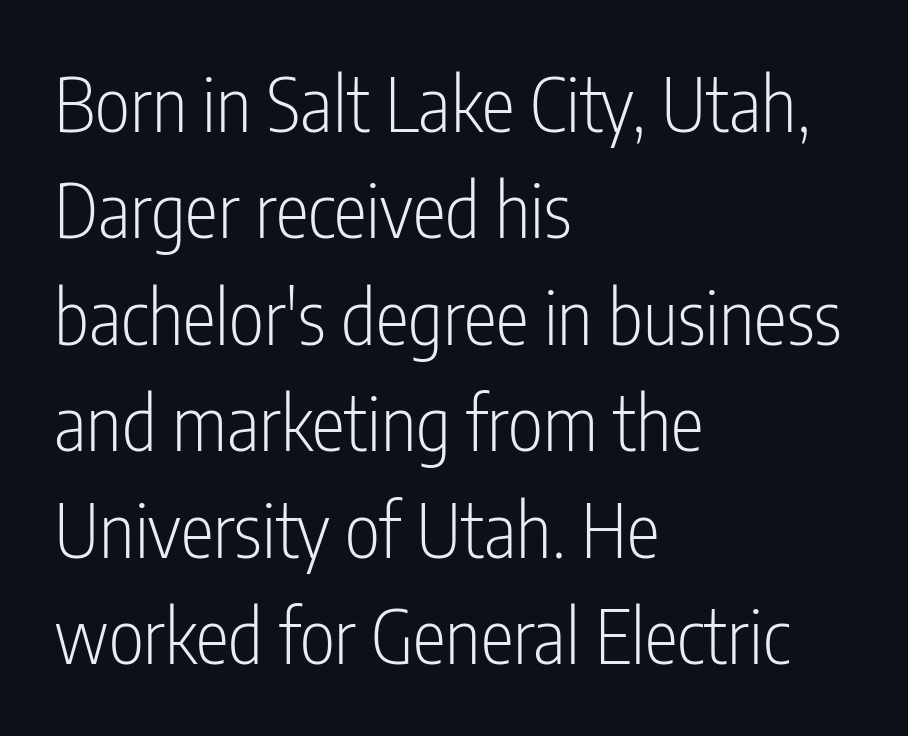
Q: Is the text bold? A: No.
Q: Is the text italic (slanted)? A: No, it is upright.
Q: Is the typeface a serif or a sans-serif typeface? A: Sans-serif.
Q: Is the text underlined? A: No.
Q: How is the paragraph aligned? A: Left-aligned.
Q: Is the spacing between letters normal or unusually wide? A: Normal.
Q: Is the spacing between lines tight, normal or loose? A: Normal.
Q: Width (condensed, normal, or wide)? A: Condensed.
Q: Stroke contrast? A: Low.
Q: x-height? A: Medium.
Q: Monospaced? A: No.
